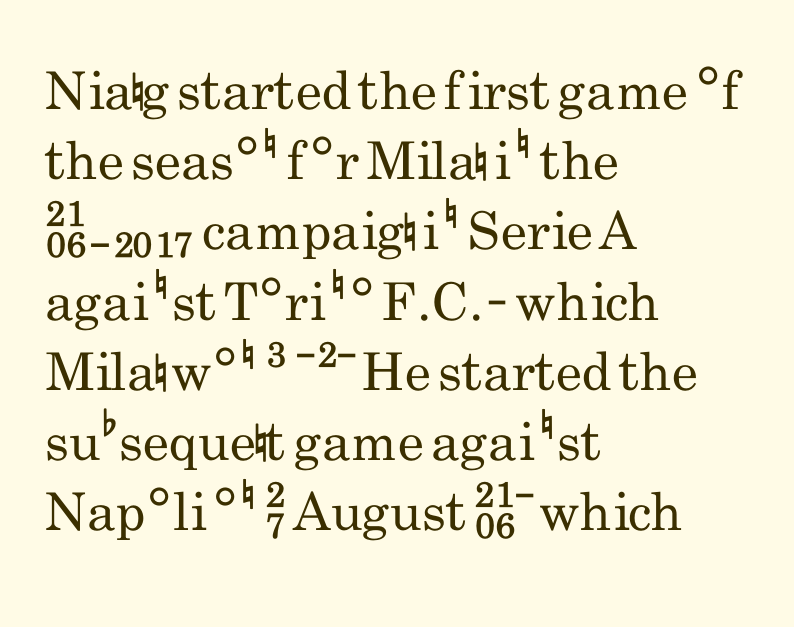
Do the characters align in a grid? No, the font is proportional. Look at the bottom of the vertical strokes: they stop flat, with no serifs. These lines keep a tight, regular rhythm from letter to letter. Is this a heavy cut? Hardly; it is regular or lighter. Every character sits straight up, as roman type does. Left-aligned paragraph, ragged on the right.
